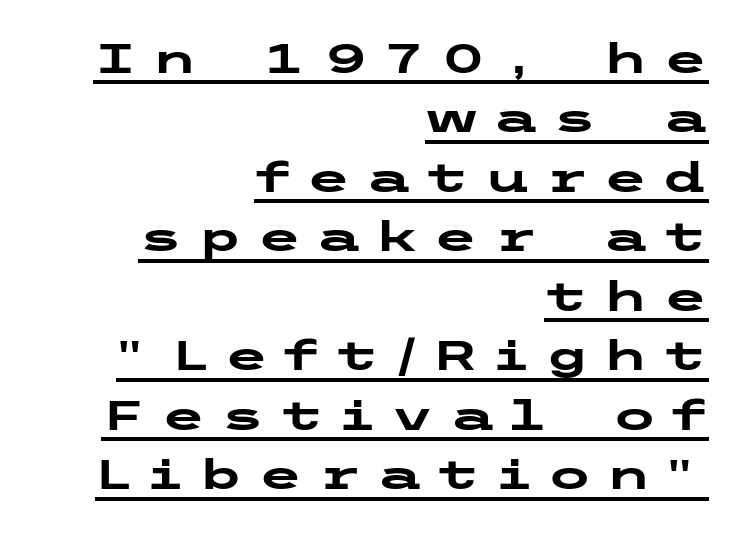
The face used here appears with an underline applied. Display-style spreading of the glyphs; the letterfit is very open. It's the straight-up-and-down kind of type. The designer left line spacing at the default.
